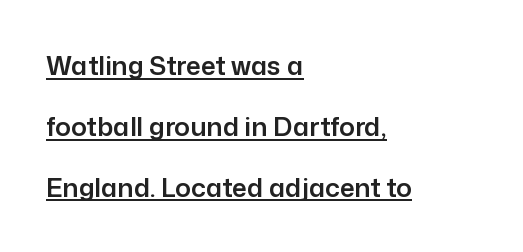
Nothing unusual about the tracking: characters are spaced as the font intends. Is there much room between lines? Yes — plenty of vertical air separates them. A typesetter would mark this as roman, not italic. Alignment: flush left. Underlined type.
